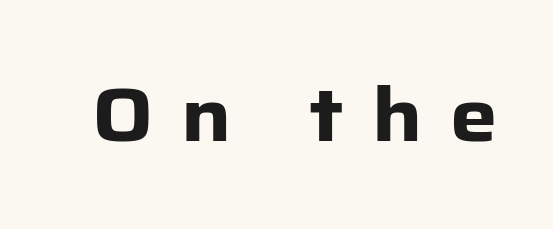
The image shows 75 px heavy sans-serif type, upright; set unusually wide letter spacing (+0.37 em), not underlined; low stroke contrast and a medium x-height.
